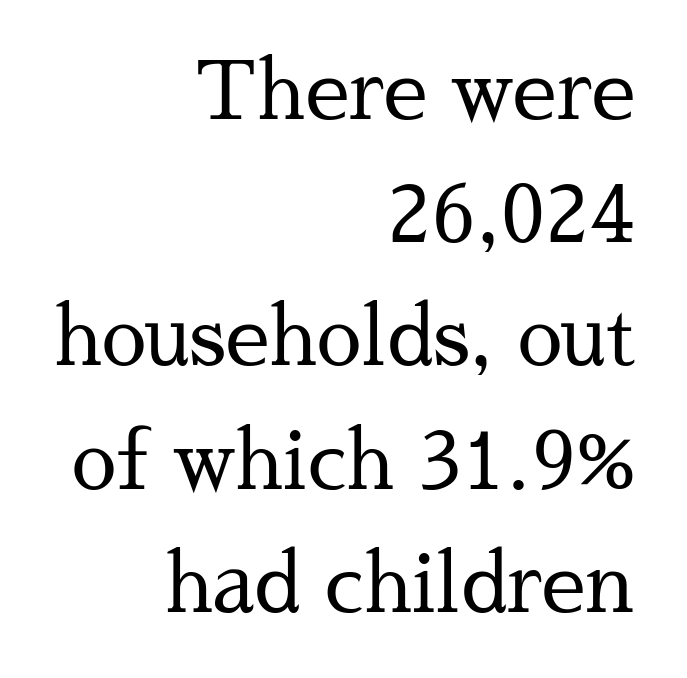
The glyphs are unaccompanied by any horizontal stroke below them. You could call the tracking neutral — neither tight nor loose. Regular leading. Little horizontal feet cap the strokes, marking this as serif type.
